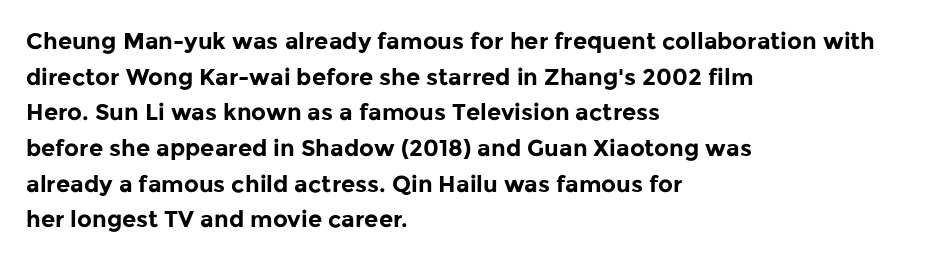
{"italic": "no", "bold": "yes", "underline": "no", "align": "left", "line_spacing": "normal", "line_spacing_ratio": 1.55, "letter_spacing": "normal", "letter_spacing_em": 0.0, "glyph_px": 23}
